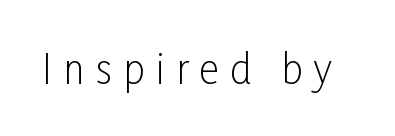
The image shows 39 px light, condensed sans-serif type, upright; set unusually wide letter spacing (+0.28 em), not underlined; low stroke contrast and a medium x-height.
